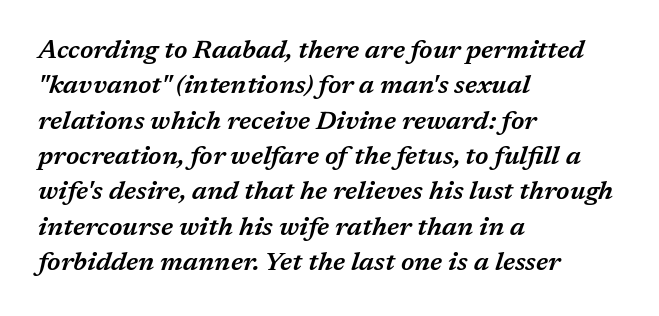
Q: Is the text bold? A: Semi-bold.
Q: Is the text italic (slanted)? A: Yes, it leans right by about 17 degrees.
Q: Is the text underlined? A: No.
Q: How is the paragraph aligned? A: Left-aligned.
Q: Is the spacing between letters normal or unusually wide? A: Normal.
Q: Is the spacing between lines tight, normal or loose? A: Normal.
